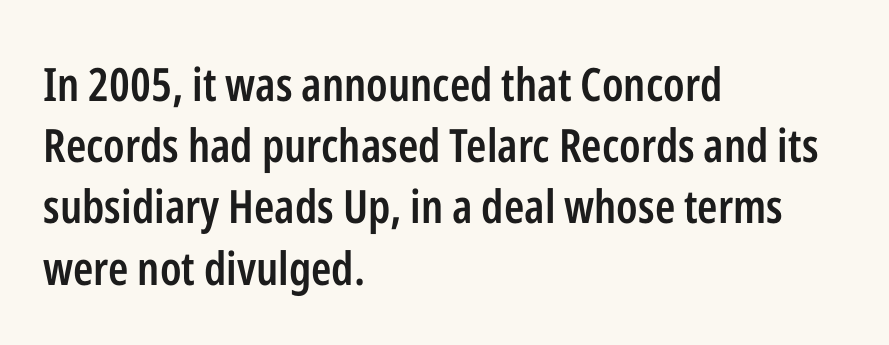
The image shows 46 px semibold, condensed sans-serif type, upright; set left-aligned, normal line spacing (1.33x), normal letter spacing, not underlined; low stroke contrast and a medium x-height.
